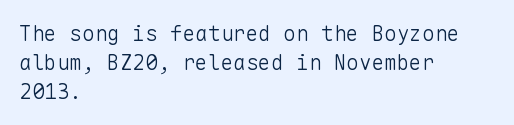
Q: Is the text bold? A: No.
Q: Is the text italic (slanted)? A: No, it is upright.
Q: Is the text underlined? A: No.
Q: How is the paragraph aligned? A: Left-aligned.
Q: Is the spacing between letters normal or unusually wide? A: Normal.
Q: Is the spacing between lines tight, normal or loose? A: Normal.
